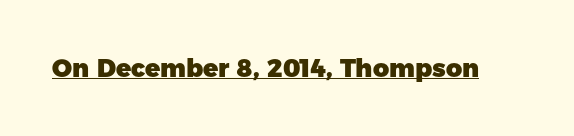
The face used here appears with an underline applied. Nope, not italic — everything's standing straight. This is heavy type, rendered in bold. Nobody touched the tracking dial on this one.
